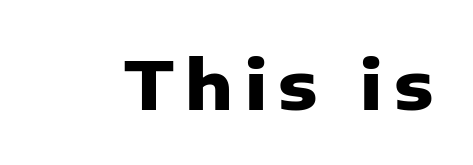
The image shows 67 px heavy sans-serif type, upright; set not underlined; low stroke contrast and a medium x-height.
